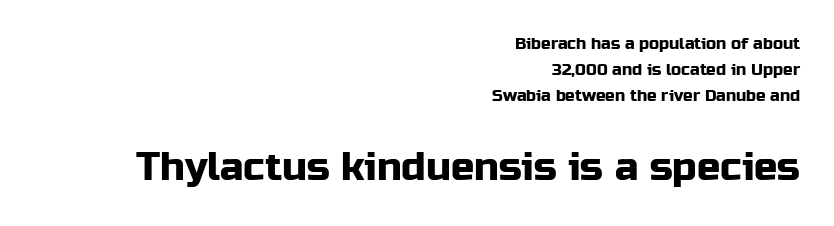
{"serif": "no", "italic": "no", "width": "normal", "stroke_contrast": "low", "x_height": "medium", "monospaced": "no", "underline": "no", "align": "right", "line_spacing": "normal", "line_spacing_ratio": 1.64, "letter_spacing": "normal", "letter_spacing_em": 0.0, "larger_block": "second", "size_ratio": 2.44, "glyph_px": 39}
